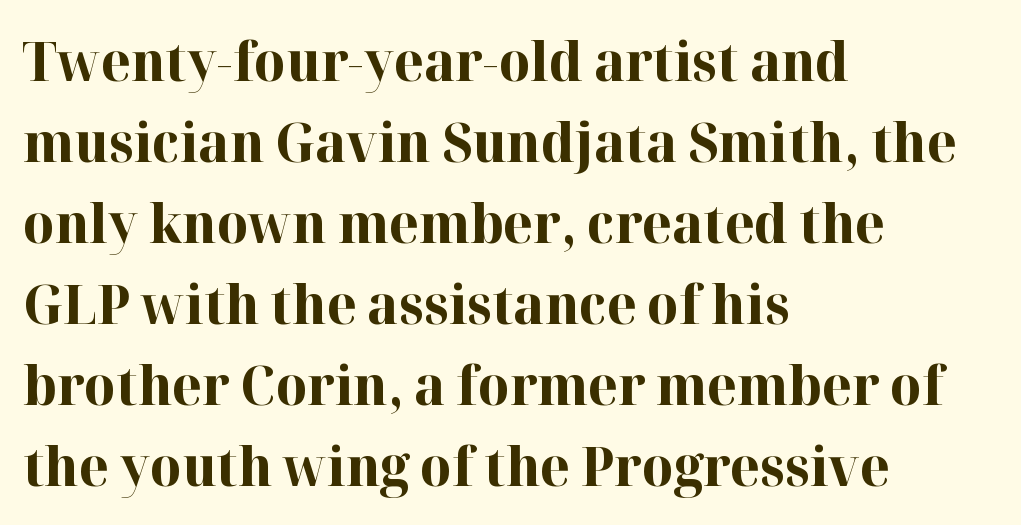
{"serif": "yes", "italic": "no", "bold": "yes", "weight": "bold", "width": "normal", "stroke_contrast": "high", "x_height": "medium", "monospaced": "no", "underline": "no", "align": "left", "line_spacing": "normal", "line_spacing_ratio": 1.5, "letter_spacing": "normal", "letter_spacing_em": 0.0, "glyph_px": 54}
